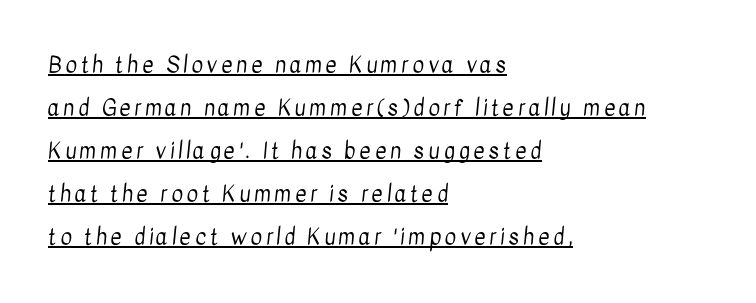
Vertically, the passage feels expansive, rows floating well apart. Compared with a typical body face, this is equally light or lighter still. The lines in this sample share a left origin and differ only in where they stop. Underlining? Definitely there.
